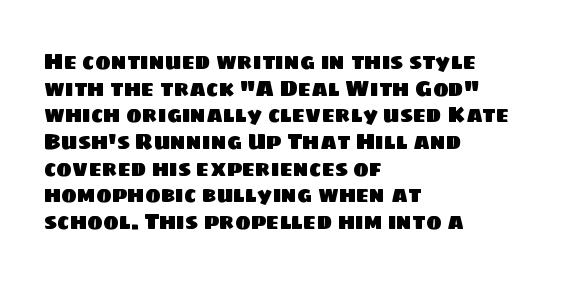
This rendering features lettering with no underline. What's the leading like? Ordinary, nothing unusual. Here the glyphs are tracked normally, forming tight word shapes. Line starts are locked; line ends wander.
